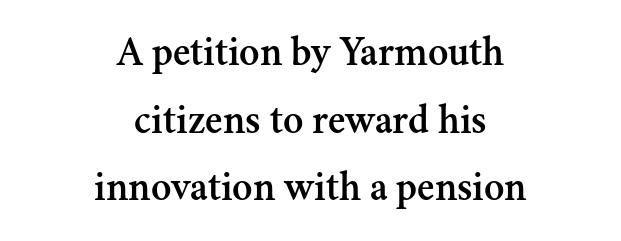
Letter spacing: default. You could not count columns in this text — the font is proportionally spaced. Are there feet on the stems? There are — it's a serif. The glyphs are unaccompanied by any horizontal stroke below them.
